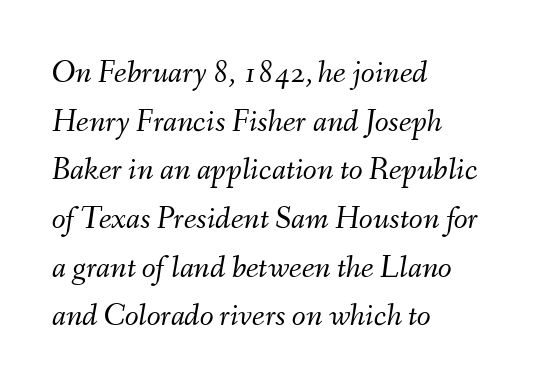
Is the type slanted? Yes — the strokes lean at a clear angle. The passage shown is not underscored anywhere. The passage shown is not bold in any degree. This sample keeps an unexceptional amount of space between lines. The passage shown is typed in a proportional face where columns would drift.
